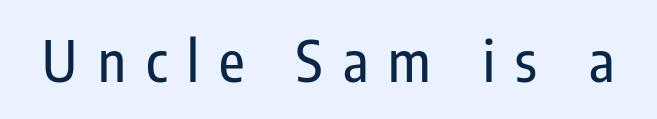
Q: Is the text italic (slanted)? A: No, it is upright.
Q: Is the typeface a serif or a sans-serif typeface? A: Sans-serif.
Q: Is the text underlined? A: No.
Q: Is the spacing between letters normal or unusually wide? A: Unusually wide.
Q: Width (condensed, normal, or wide)? A: Condensed.
Q: Stroke contrast? A: Low.
Q: x-height? A: Medium.
Q: Monospaced? A: No.
